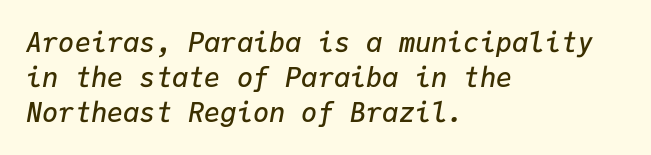
The image shows 27 px text type, italic (leaning right); set left-aligned, normal line spacing (1.29x), normal letter spacing, not underlined.
